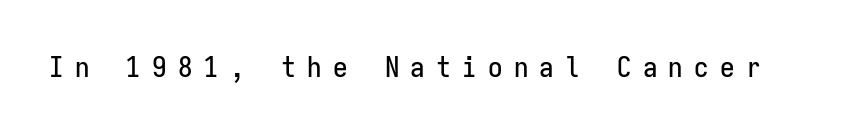
Q: Is the text italic (slanted)? A: No, it is upright.
Q: Is the typeface a serif or a sans-serif typeface? A: Sans-serif.
Q: Is the text underlined? A: No.
Q: Is the spacing between letters normal or unusually wide? A: Unusually wide.
Q: Width (condensed, normal, or wide)? A: Condensed.
Q: Stroke contrast? A: Low.
Q: x-height? A: Medium.
Q: Monospaced? A: Yes.
